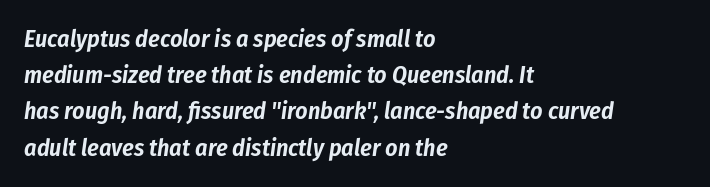
The image shows 24 px text type, italic (leaning right); set left-aligned, normal line spacing (1.51x), normal letter spacing, not underlined.
